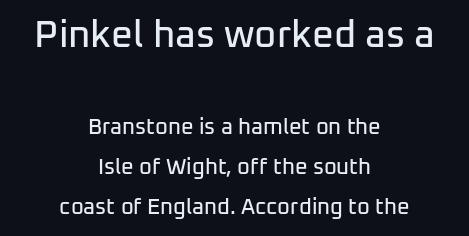
{"serif": "no", "italic": "no", "width": "normal", "stroke_contrast": "low", "x_height": "medium", "monospaced": "no", "underline": "no", "align": "center", "line_spacing_ratio": 1.83, "letter_spacing": "normal", "letter_spacing_em": 0.0, "larger_block": "first", "size_ratio": 1.73, "glyph_px": 38}
